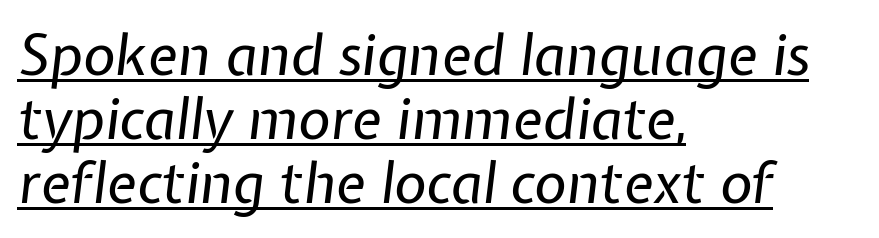
{"italic": "yes", "lean": "right", "slant_degrees": 7, "bold": "no", "weight": "regular", "width": "normal", "stroke_contrast": "low", "x_height": "medium", "monospaced": "no", "underline": "yes", "align": "left", "line_spacing": "tight", "line_spacing_ratio": 1.14, "letter_spacing": "normal", "letter_spacing_em": 0.0, "glyph_px": 56}
